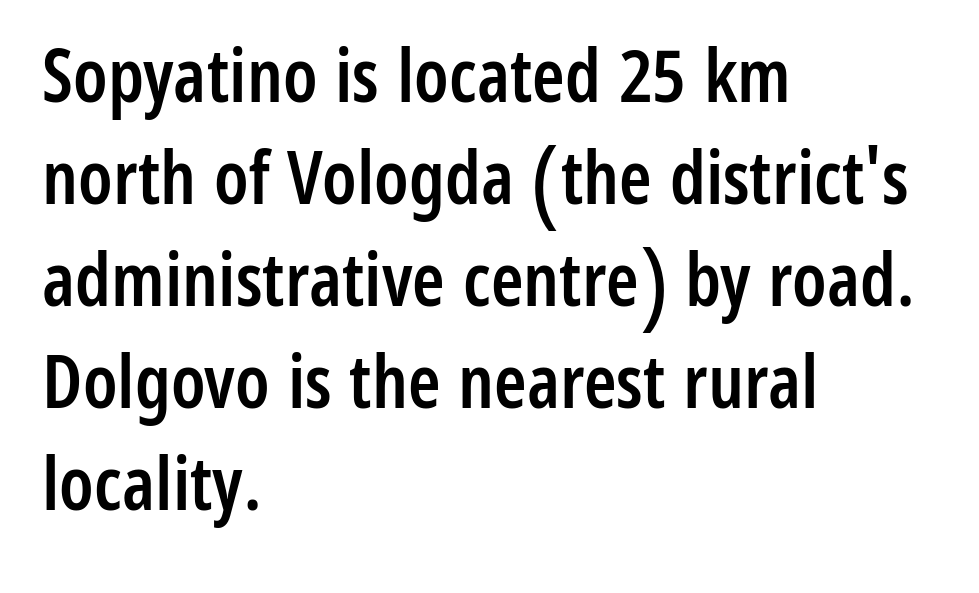
Q: Is the text bold? A: Semi-bold.
Q: Is the text italic (slanted)? A: No, it is upright.
Q: Is the typeface a serif or a sans-serif typeface? A: Sans-serif.
Q: Is the text underlined? A: No.
Q: How is the paragraph aligned? A: Left-aligned.
Q: Is the spacing between letters normal or unusually wide? A: Normal.
Q: Is the spacing between lines tight, normal or loose? A: Normal.
Q: Width (condensed, normal, or wide)? A: Condensed.
Q: Stroke contrast? A: Low.
Q: x-height? A: Medium.
Q: Monospaced? A: No.
